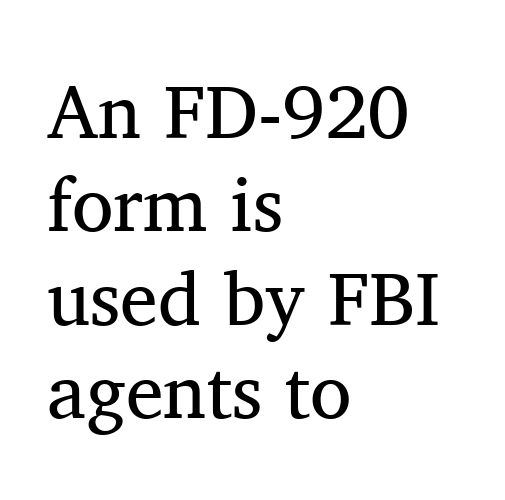
{"serif": "yes", "italic": "no", "bold": "no", "weight": "regular", "width": "normal", "stroke_contrast": "medium", "x_height": "medium", "monospaced": "no", "underline": "no", "align": "left", "line_spacing_ratio": 1.23, "letter_spacing": "normal", "letter_spacing_em": 0.0, "glyph_px": 76}
